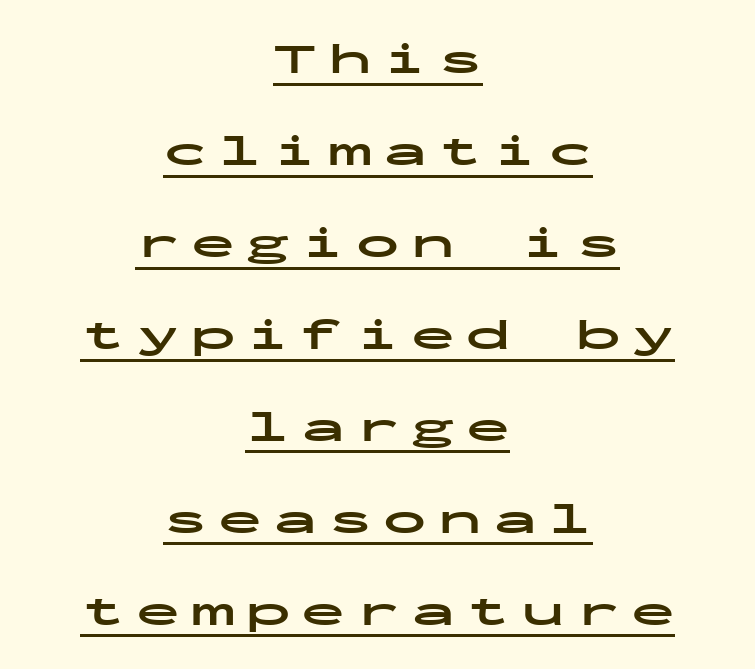
Q: Is the text bold? A: Yes.
Q: Is the text italic (slanted)? A: No, it is upright.
Q: Is the typeface a serif or a sans-serif typeface? A: Sans-serif.
Q: Is the text underlined? A: Yes.
Q: How is the paragraph aligned? A: Centered.
Q: Is the spacing between letters normal or unusually wide? A: Unusually wide.
Q: Is the spacing between lines tight, normal or loose? A: Loose.
Q: Width (condensed, normal, or wide)? A: Wide.
Q: Stroke contrast? A: Low.
Q: x-height? A: Medium.
Q: Monospaced? A: Yes.
